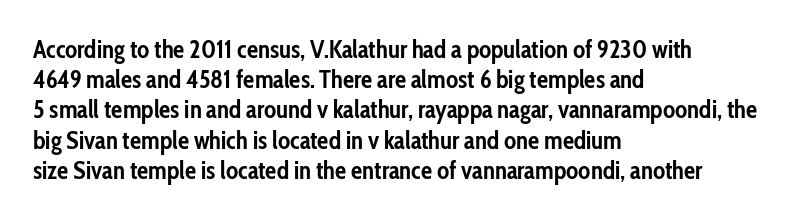
Q: Is the text bold? A: Yes.
Q: Is the text italic (slanted)? A: No, it is upright.
Q: Is the text underlined? A: No.
Q: How is the paragraph aligned? A: Left-aligned.
Q: Is the spacing between letters normal or unusually wide? A: Normal.
